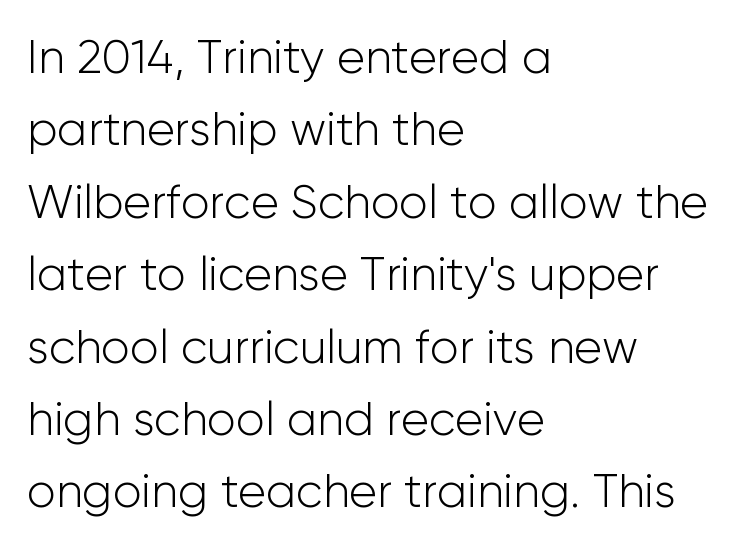
The image shows 47 px light sans-serif type, upright; set left-aligned, normal line spacing (1.54x), normal letter spacing, not underlined; low stroke contrast and a medium x-height.
